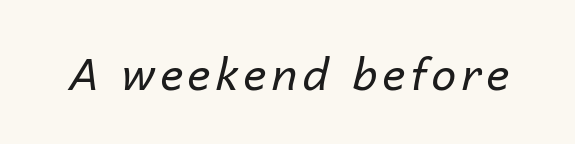
{"italic": "yes", "lean": "right", "slant_degrees": 14, "bold": "no", "weight": "regular", "width": "normal", "stroke_contrast": "low", "x_height": "medium", "monospaced": "no", "underline": "no", "glyph_px": 44}
